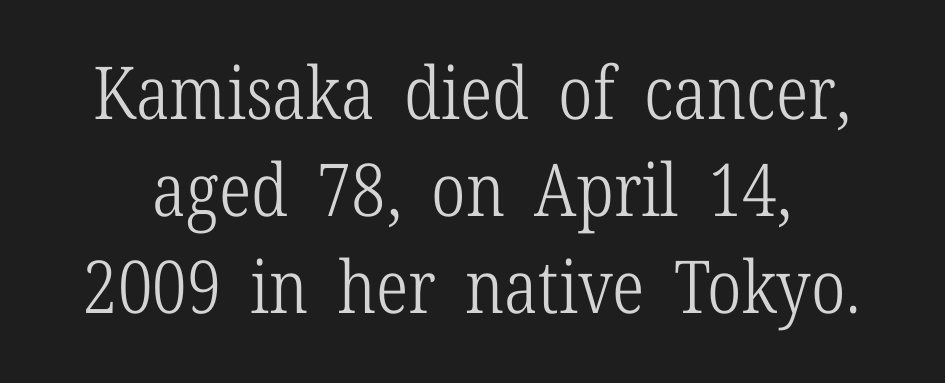
Q: Is the text bold? A: No.
Q: Is the text italic (slanted)? A: No, it is upright.
Q: Is the typeface a serif or a sans-serif typeface? A: Serif.
Q: Is the text underlined? A: No.
Q: Is the spacing between letters normal or unusually wide? A: Normal.
Q: Is the spacing between lines tight, normal or loose? A: Normal.
Q: Width (condensed, normal, or wide)? A: Condensed.
Q: Stroke contrast? A: Low.
Q: x-height? A: Medium.
Q: Monospaced? A: No.
